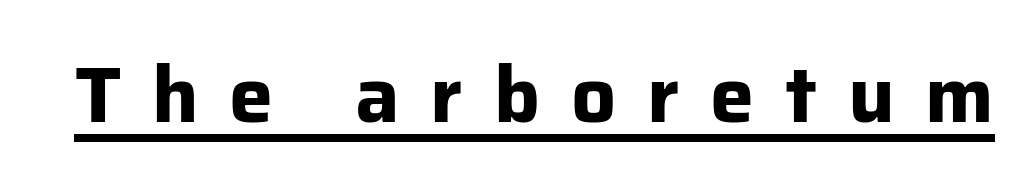
Q: Is the text bold? A: Yes.
Q: Is the text italic (slanted)? A: No, it is upright.
Q: Is the typeface a serif or a sans-serif typeface? A: Sans-serif.
Q: Is the text underlined? A: Yes.
Q: Is the spacing between letters normal or unusually wide? A: Unusually wide.
Q: Width (condensed, normal, or wide)? A: Normal.
Q: Stroke contrast? A: Low.
Q: x-height? A: Medium.
Q: Monospaced? A: No.
